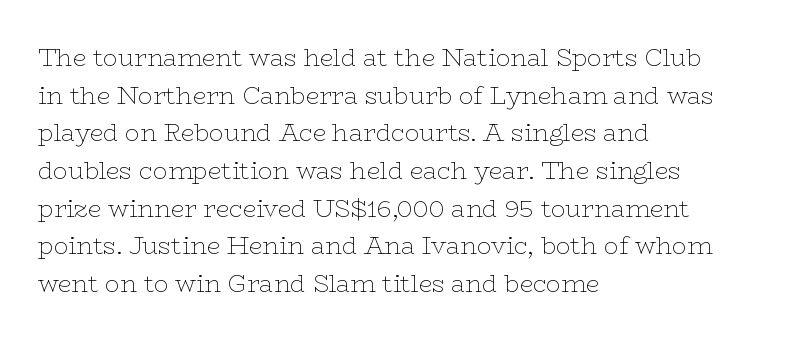
The setting favours the left margin, as ordinary paragraphs usually do. The face looks like a standard text weight, possibly lighter. Each row of text sits above clean, open space. Posture: straight, roman, zero tilt.
